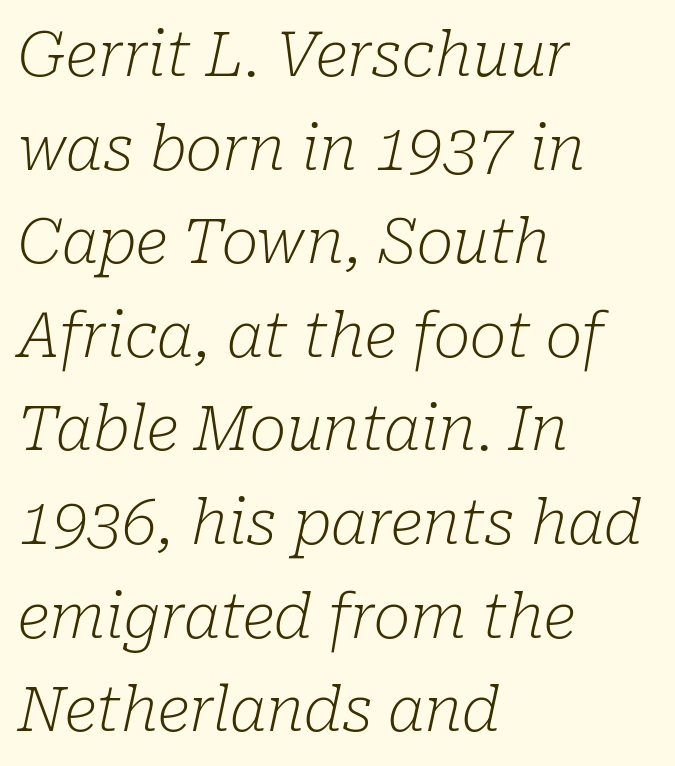
The image shows 62 px light serif type, italic (leaning right); set left-aligned, normal line spacing (1.51x), normal letter spacing, not underlined; low stroke contrast and a medium x-height.
